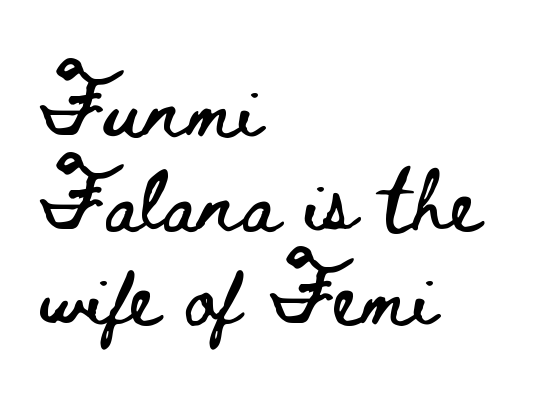
{"width": "wide", "stroke_contrast": "low", "x_height": "small", "monospaced": "no", "underline": "no", "align": "left", "line_spacing": "normal", "line_spacing_ratio": 1.57, "letter_spacing": "normal", "letter_spacing_em": 0.0, "glyph_px": 60}
